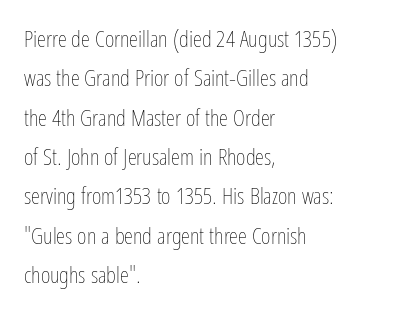
The image shows 23 px text type, upright; set left-aligned, line spacing 1.71x, normal letter spacing, not underlined.
